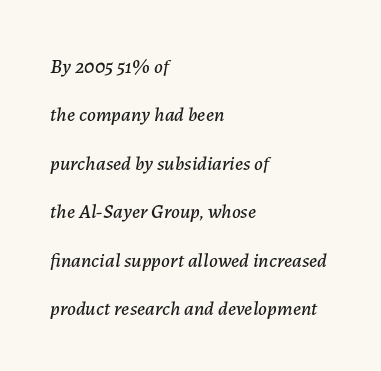
{"italic": "yes", "lean": "right", "slant_degrees": 7, "underline": "no", "align": "left", "line_spacing": "loose", "line_spacing_ratio": 2.42, "letter_spacing": "normal", "letter_spacing_em": 0.0, "glyph_px": 20}
